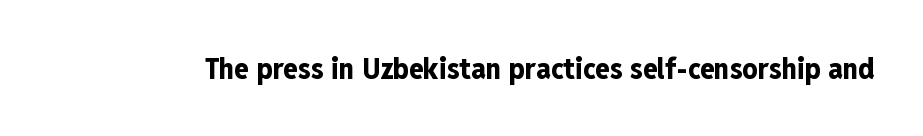
{"serif": "no", "italic": "no", "bold": "yes", "weight": "bold", "width": "condensed", "stroke_contrast": "low", "x_height": "medium", "monospaced": "no", "underline": "no", "letter_spacing": "normal", "letter_spacing_em": 0.0, "glyph_px": 30}
